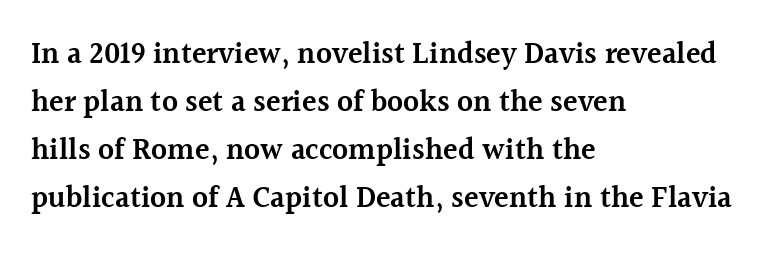
This rendering uses left alignment, leaving the right contour irregular. The passage shown is typeset with a serif family. Quick note: underline off. The letterforms sit shoulder to shoulder at normal distance.
